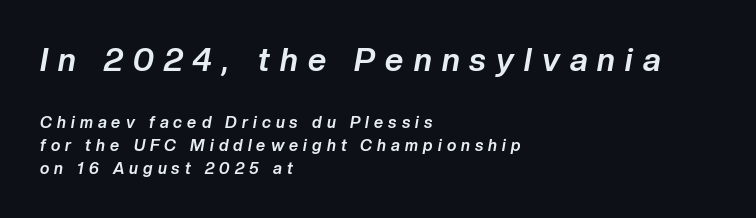
{"italic": "yes", "lean": "right", "slant_degrees": 10, "bold": "yes", "weight": "bold", "width": "normal", "stroke_contrast": "low", "x_height": "medium", "monospaced": "no", "underline": "no", "align": "left", "line_spacing": "normal", "line_spacing_ratio": 1.44, "letter_spacing": "wide", "letter_spacing_em": 0.32, "larger_block": "first", "size_ratio": 2.0, "glyph_px": 32}
